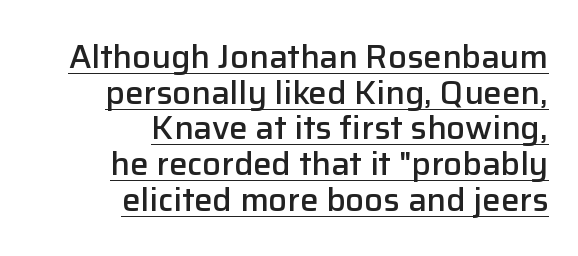
There is no visible air inserted between adjacent glyphs. In designer terms, the underline attribute is active on this setting. The rendering shows plain stroke endings on the letterforms — a sans-serif design. The vertical gap from one line to the next is small. Character widths vary here, with narrow letters taking less room than wide ones.
